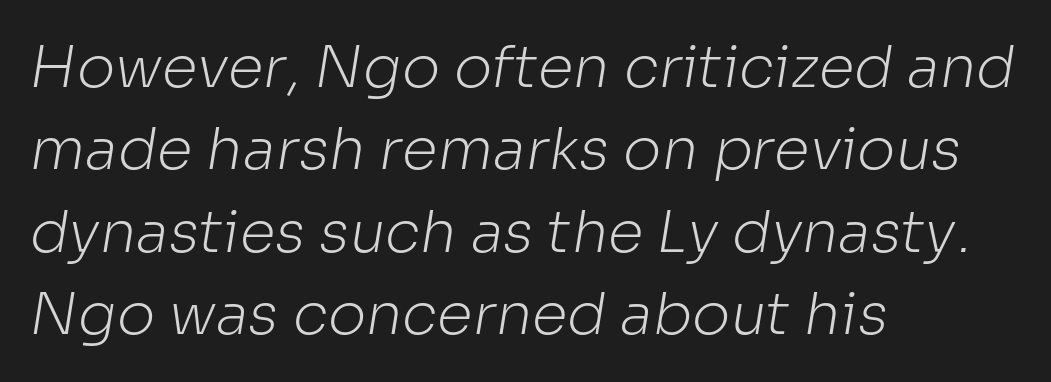
Q: Is the text bold? A: No.
Q: Is the typeface a serif or a sans-serif typeface? A: Sans-serif.
Q: Is the text underlined? A: No.
Q: How is the paragraph aligned? A: Left-aligned.
Q: Is the spacing between letters normal or unusually wide? A: Normal.
Q: Is the spacing between lines tight, normal or loose? A: Normal.
Q: Width (condensed, normal, or wide)? A: Normal.
Q: Stroke contrast? A: Low.
Q: x-height? A: Medium.
Q: Monospaced? A: No.
